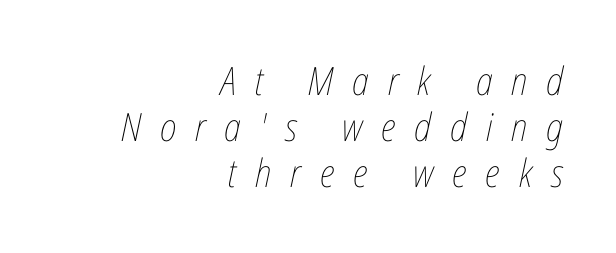
Stroke mass is kept to a normal reading level or below. Do the characters align in a grid? No, the font is proportional. A student would call this right alignment; a typographer would say flush right, rag left. Students, note that the glyphs here are deliberately spaced far apart. Quick note: italic. Lines of text with bare space underneath.
